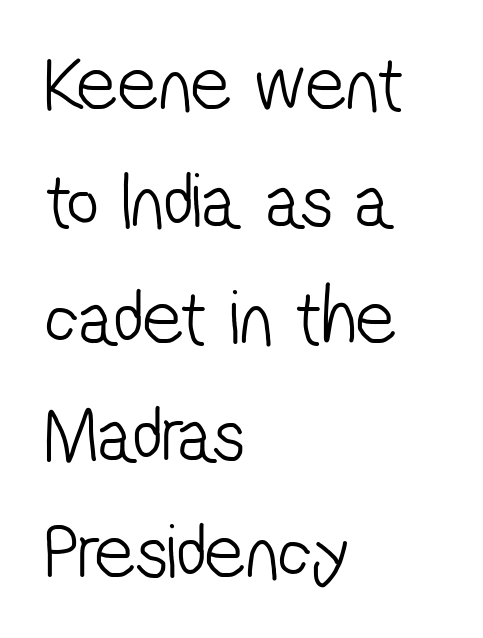
The image shows 79 px light, condensed sans-serif type; set left-aligned, normal line spacing (1.48x), normal letter spacing, not underlined; low stroke contrast and a medium x-height.
